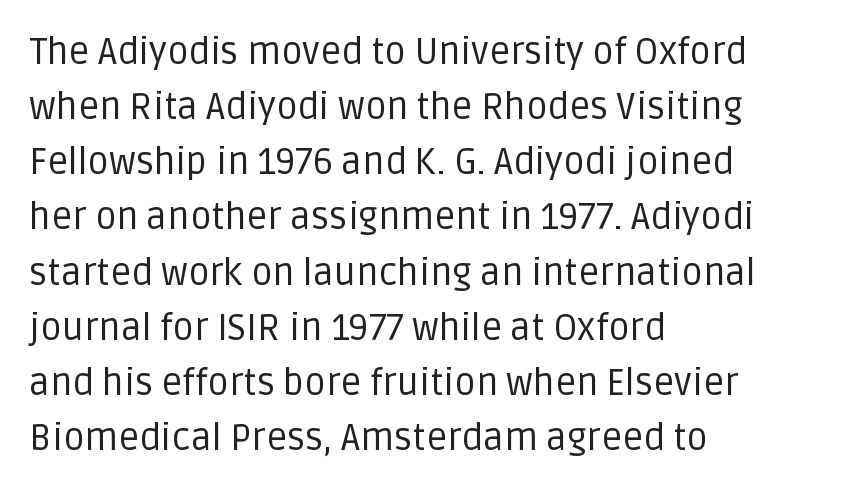
The image shows 37 px regular-weight sans-serif type, upright; set left-aligned, normal line spacing (1.49x), normal letter spacing, not underlined; low stroke contrast and a large x-height.
